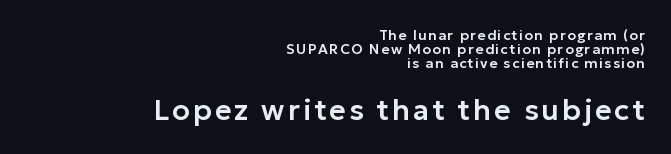
Q: Is the text italic (slanted)? A: No, it is upright.
Q: Is the typeface a serif or a sans-serif typeface? A: Sans-serif.
Q: Is the text underlined? A: No.
Q: How is the paragraph aligned? A: Right-aligned.
Q: Is the spacing between lines tight, normal or loose? A: Tight.
Q: Which block of text is set in a larger size, the first (top) or the second (bottom)? A: The second (bottom) one.
Q: Width (condensed, normal, or wide)? A: Normal.
Q: Stroke contrast? A: Low.
Q: x-height? A: Medium.
Q: Monospaced? A: No.
